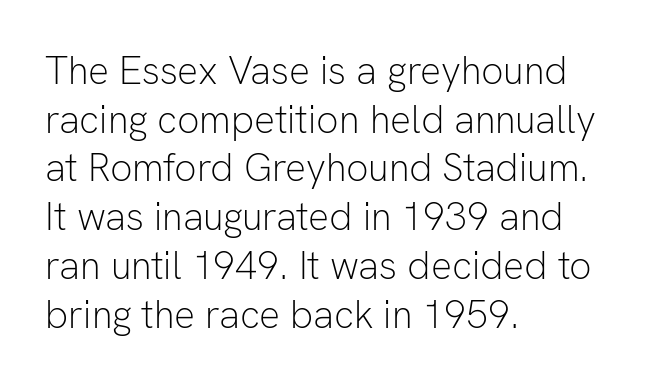
The image shows 39 px light sans-serif type, upright; set left-aligned, normal line spacing (1.25x), normal letter spacing, not underlined; low stroke contrast and a medium x-height.
